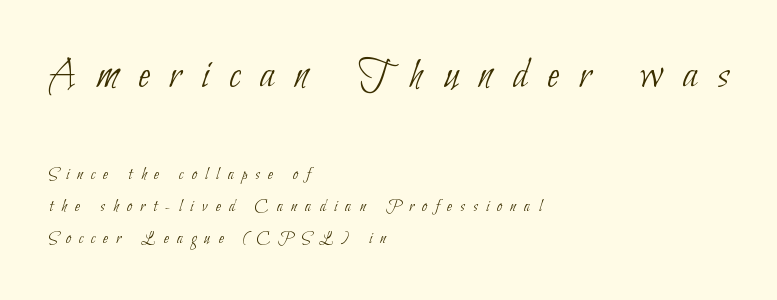
The image shows 44 px thin, condensed sans-serif type; set left-aligned, line spacing 1.78x, unusually wide letter spacing (+0.46 em), not underlined; the first (top) block is 2.44x larger; low stroke contrast and a small x-height.
